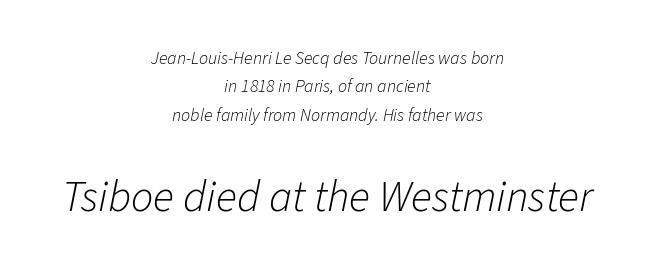
{"italic": "yes", "lean": "right", "slant_degrees": 11, "bold": "no", "weight": "light", "width": "normal", "stroke_contrast": "low", "x_height": "medium", "monospaced": "no", "underline": "no", "align": "center", "line_spacing": "normal", "line_spacing_ratio": 1.57, "letter_spacing": "normal", "letter_spacing_em": 0.0, "larger_block": "second", "size_ratio": 2.44, "glyph_px": 44}
